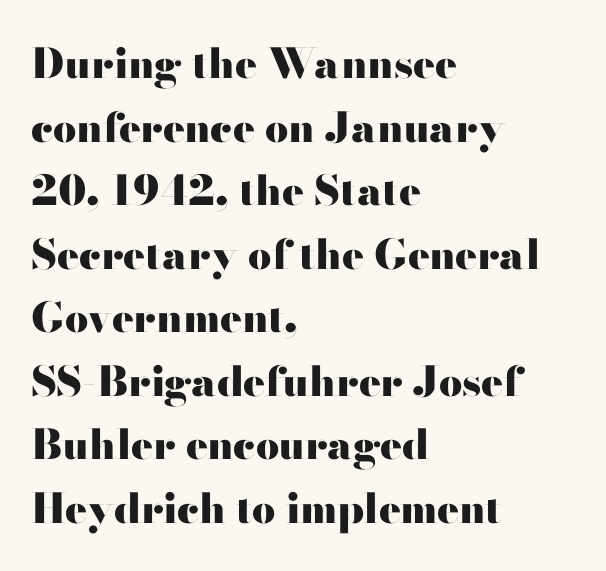
{"serif": "no", "italic": "no", "bold": "yes", "weight": "heavy", "width": "wide", "stroke_contrast": "high", "x_height": "small", "monospaced": "no", "underline": "no", "align": "left", "line_spacing": "normal", "line_spacing_ratio": 1.55, "letter_spacing": "normal", "letter_spacing_em": 0.0, "glyph_px": 41}
